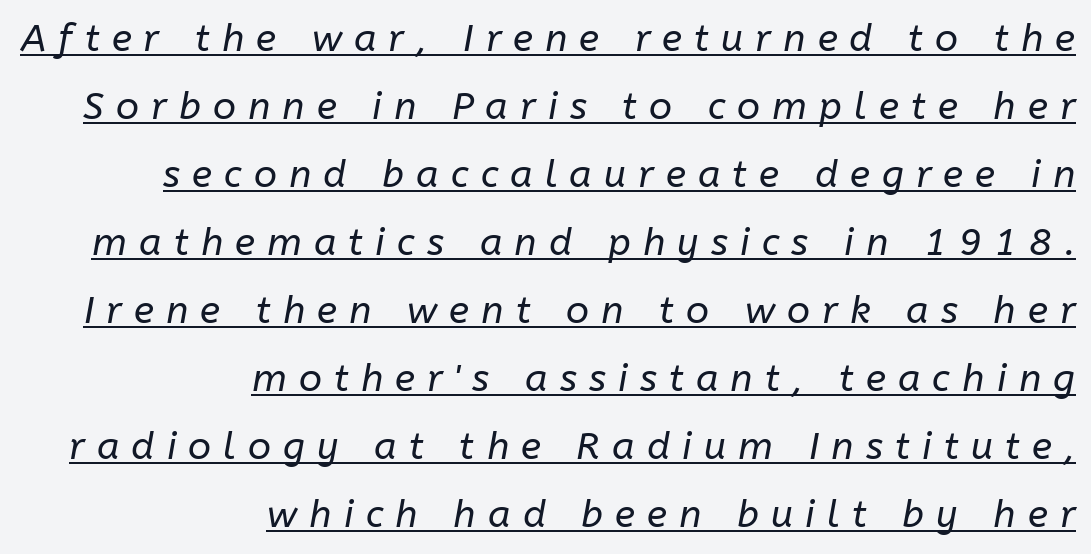
Visually the block forms a straight wall on the right and a jagged coastline on the left. There's an unmistakable incline to the writing here. Here the designer chose a conventional face with non-uniform glyph widths. This sample uses expanded letter spacing, leaving extra air between glyphs.
